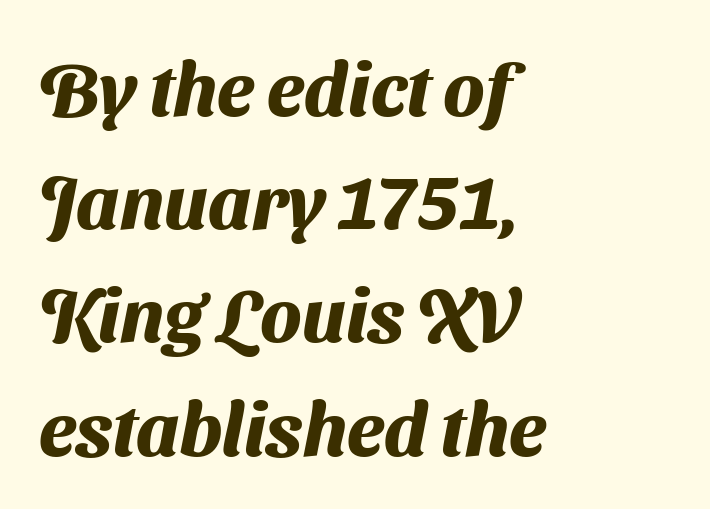
The image shows 75 px heavy sans-serif type; set left-aligned, normal line spacing (1.51x), normal letter spacing, not underlined; medium stroke contrast and a medium x-height.
